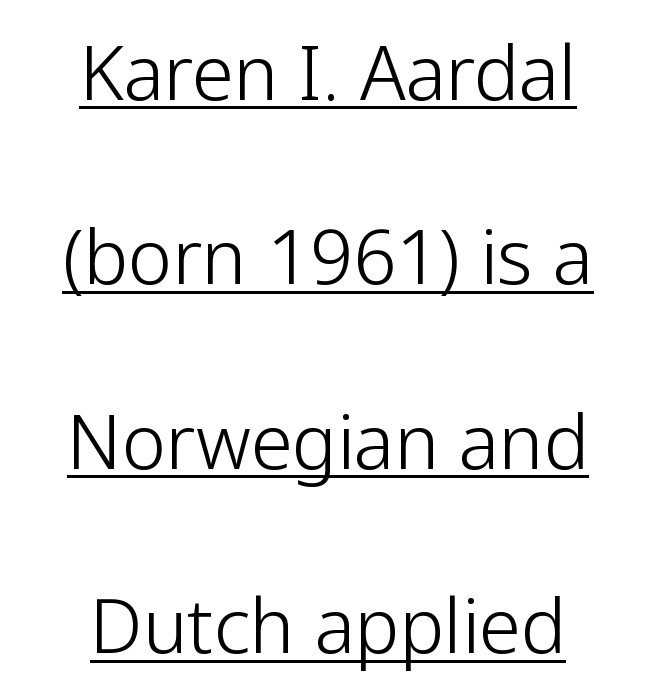
Leading is clearly above the norm, producing a sparse column. Characters follow at the spacing the type designer built in. Each stroke keeps to a modest, everyday thickness or less. Casual observation: everything's sitting right in the middle. Designer's note — italics off, roman on. Think of a printed novel: that variable character pitch is what you see here.
